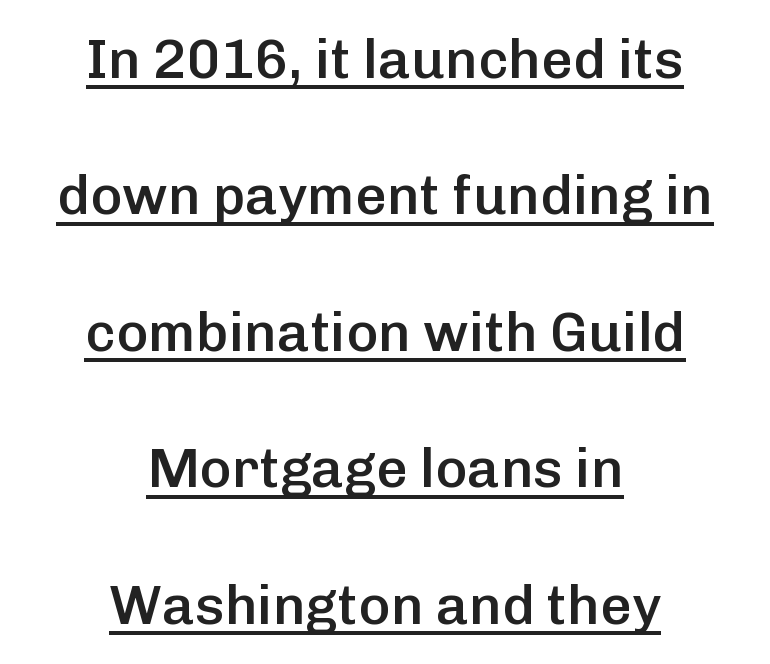
Characters remain perfectly vertical along every line. Visually the block forms a symmetrical silhouette, jagged on both flanks. Is there much room between lines? Yes — plenty of vertical air separates them. No feet cap the strokes, marking this as sans-serif type.
